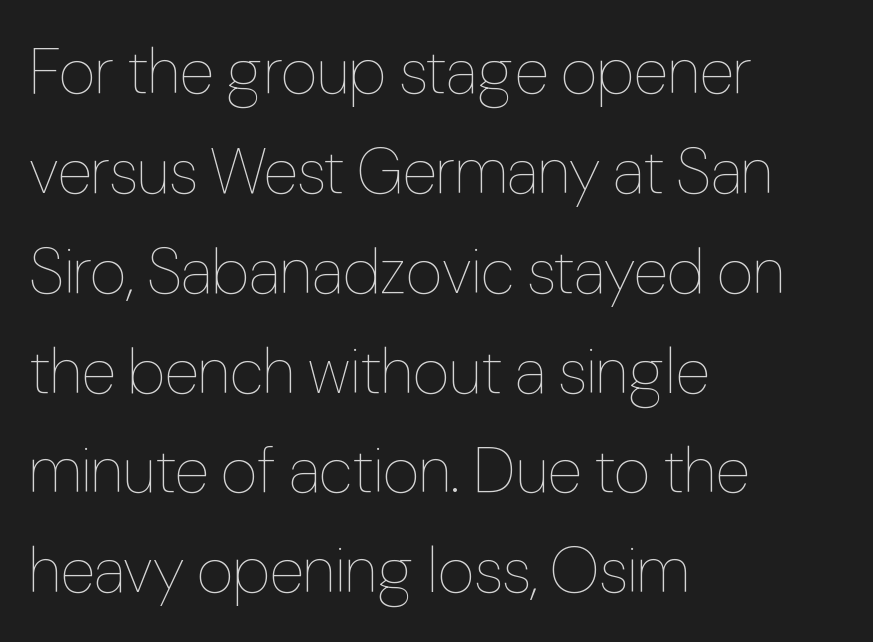
{"italic": "no", "bold": "no", "weight": "thin", "width": "condensed", "stroke_contrast": "low", "x_height": "medium", "monospaced": "no", "underline": "no", "align": "left", "line_spacing": "normal", "line_spacing_ratio": 1.56, "letter_spacing": "normal", "letter_spacing_em": 0.0, "glyph_px": 64}
